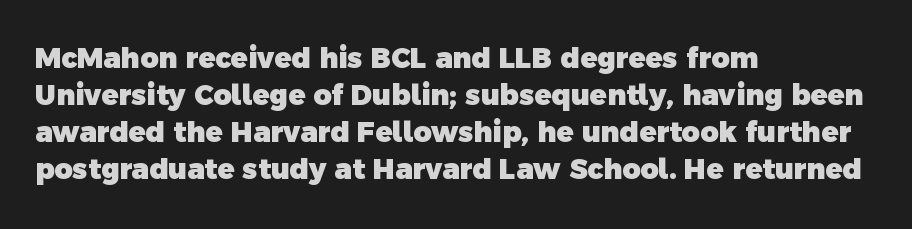
Q: Is the text bold? A: Yes.
Q: Is the typeface a serif or a sans-serif typeface? A: Sans-serif.
Q: Is the text underlined? A: No.
Q: How is the paragraph aligned? A: Left-aligned.
Q: Is the spacing between letters normal or unusually wide? A: Normal.
Q: Is the spacing between lines tight, normal or loose? A: Normal.
Q: Width (condensed, normal, or wide)? A: Normal.
Q: x-height? A: Medium.
Q: Monospaced? A: No.
